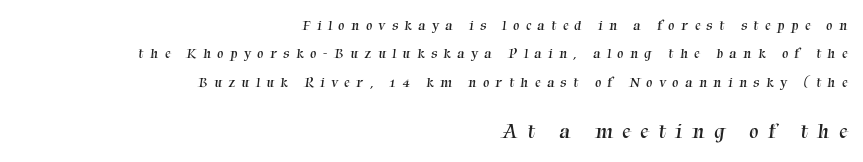
Q: Is the text bold? A: No.
Q: Is the text underlined? A: No.
Q: How is the paragraph aligned? A: Right-aligned.
Q: Is the spacing between letters normal or unusually wide? A: Unusually wide.
Q: Is the spacing between lines tight, normal or loose? A: Loose.
Q: Which block of text is set in a larger size, the first (top) or the second (bottom)? A: The second (bottom) one.
